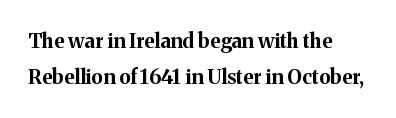
The image shows 20 px bold type, upright; set left-aligned, line spacing 1.78x, normal letter spacing, not underlined.
